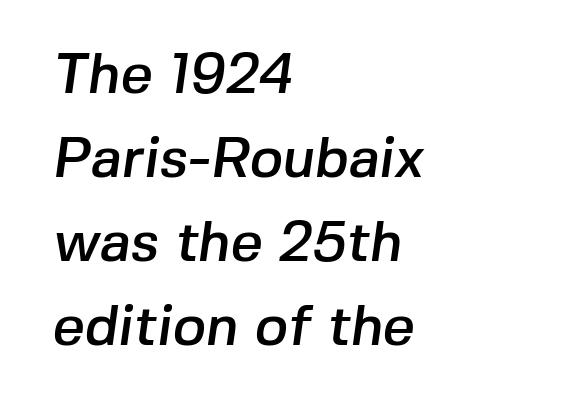
Q: Is the typeface a serif or a sans-serif typeface? A: Sans-serif.
Q: Is the text underlined? A: No.
Q: How is the paragraph aligned? A: Left-aligned.
Q: Is the spacing between letters normal or unusually wide? A: Normal.
Q: Is the spacing between lines tight, normal or loose? A: Normal.
Q: Width (condensed, normal, or wide)? A: Normal.
Q: Stroke contrast? A: Low.
Q: x-height? A: Medium.
Q: Monospaced? A: No.
